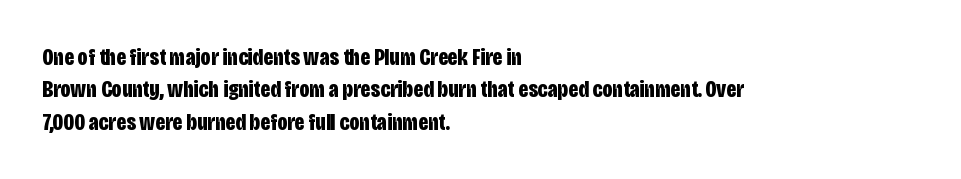
Q: Is the text bold? A: Yes.
Q: Is the text italic (slanted)? A: No, it is upright.
Q: Is the text underlined? A: No.
Q: How is the paragraph aligned? A: Left-aligned.
Q: Is the spacing between letters normal or unusually wide? A: Normal.
Q: Is the spacing between lines tight, normal or loose? A: Normal.
